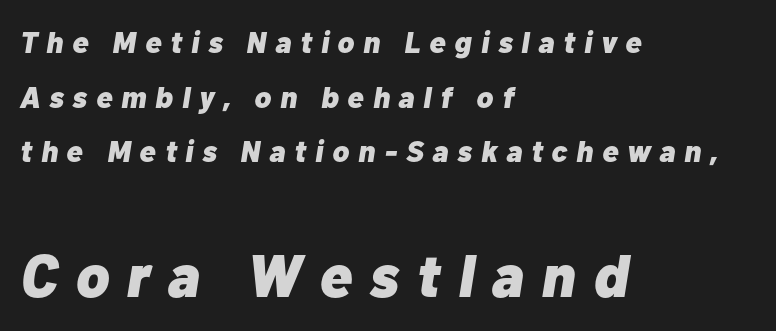
The image shows 60 px heavy type, italic (leaning right); set left-aligned, line spacing 1.82x, unusually wide letter spacing (+0.3 em), not underlined; the second (bottom) block is 2.0x larger; low stroke contrast and a medium x-height.
